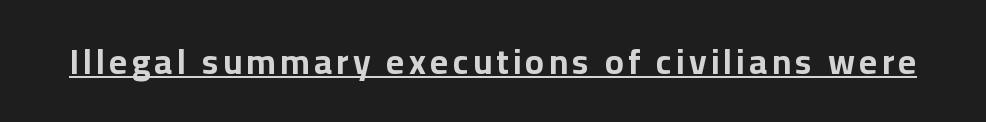
Q: Is the text bold? A: Yes.
Q: Is the text italic (slanted)? A: No, it is upright.
Q: Is the typeface a serif or a sans-serif typeface? A: Sans-serif.
Q: Is the text underlined? A: Yes.
Q: Width (condensed, normal, or wide)? A: Normal.
Q: Stroke contrast? A: Low.
Q: x-height? A: Medium.
Q: Monospaced? A: No.
